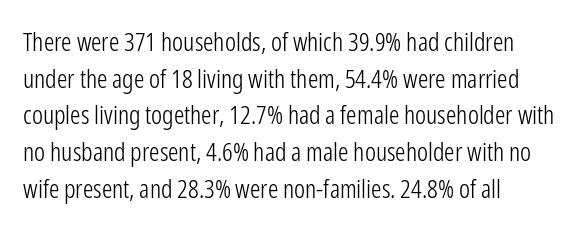
Q: Is the text bold? A: No.
Q: Is the text italic (slanted)? A: No, it is upright.
Q: Is the text underlined? A: No.
Q: How is the paragraph aligned? A: Left-aligned.
Q: Is the spacing between letters normal or unusually wide? A: Normal.
Q: Is the spacing between lines tight, normal or loose? A: Normal.
